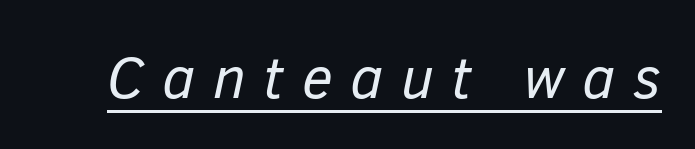
The image shows 59 px regular-weight type, italic (leaning right); set unusually wide letter spacing (+0.3 em), underlined; low stroke contrast and a medium x-height.
